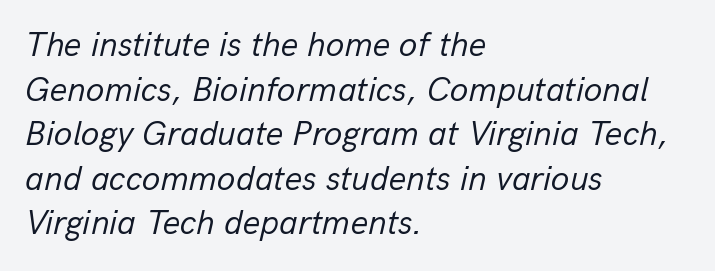
The image shows 34 px regular-weight type, italic (leaning right); set left-aligned, normal line spacing (1.31x), normal letter spacing, not underlined; low stroke contrast and a medium x-height.
